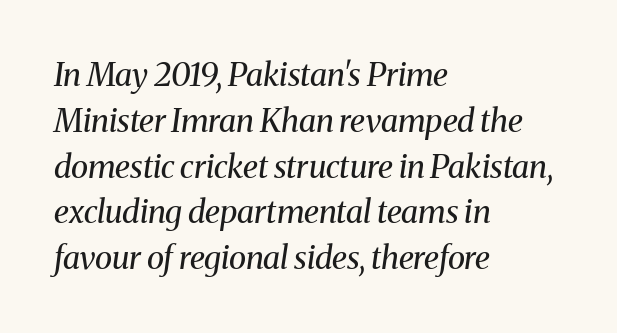
All the whitespace from short lines collects on the right. Any mark beneath the type? The region is blank. Inter-character spacing is left at the font's built-in metrics. Observe the serifs anchoring each vertical stroke in this sample. The whole block is typeset with a tilt. How would I describe the line gaps? Plain and ordinary.
